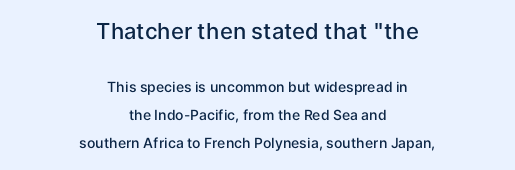
The image shows 22 px text type, upright; set centered, loose line spacing (1.99x), normal letter spacing, not underlined; the first (top) block is 1.57x larger.
